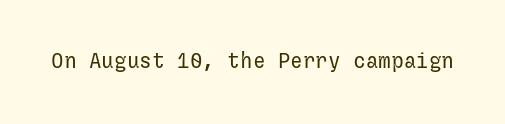
Q: Is the text bold? A: No.
Q: Is the text italic (slanted)? A: No, it is upright.
Q: Is the text underlined? A: No.
Q: Is the spacing between letters normal or unusually wide? A: Normal.
